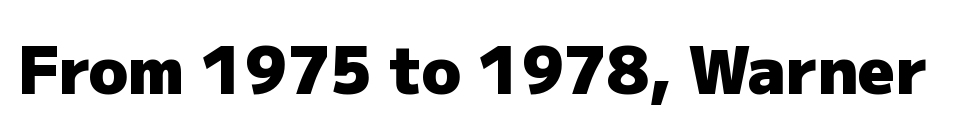
{"serif": "no", "italic": "no", "bold": "yes", "weight": "heavy", "width": "normal", "stroke_contrast": "low", "x_height": "medium", "monospaced": "no", "underline": "no", "letter_spacing": "normal", "letter_spacing_em": 0.0, "glyph_px": 65}
